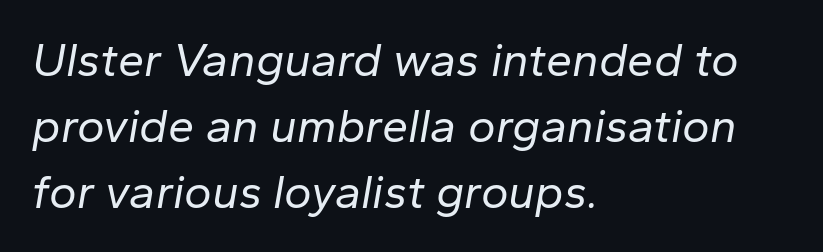
The image shows 47 px regular-weight type, italic (leaning right); set left-aligned, normal line spacing (1.4x), normal letter spacing, not underlined; low stroke contrast and a medium x-height.
